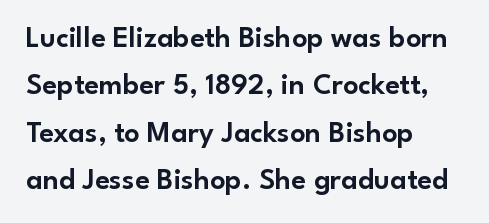
{"serif": "no", "italic": "no", "width": "normal", "stroke_contrast": "low", "x_height": "small", "monospaced": "no", "underline": "no", "align": "left", "line_spacing": "normal", "line_spacing_ratio": 1.58, "letter_spacing": "normal", "letter_spacing_em": 0.0, "glyph_px": 30}
